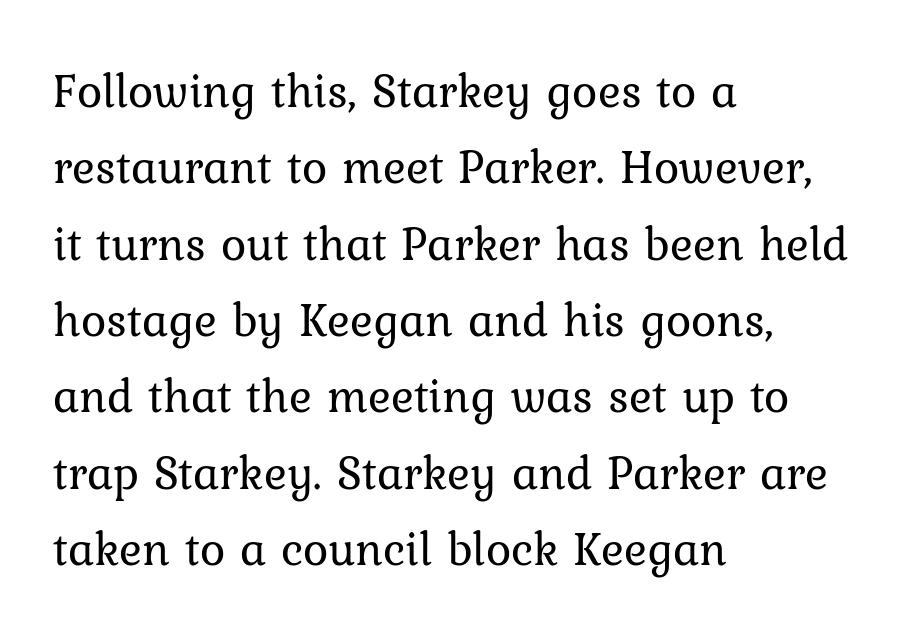
Q: Is the text bold? A: No.
Q: Is the text italic (slanted)? A: No, it is upright.
Q: Is the text underlined? A: No.
Q: How is the paragraph aligned? A: Left-aligned.
Q: Is the spacing between letters normal or unusually wide? A: Normal.
Q: Is the spacing between lines tight, normal or loose? A: Normal.
Q: Width (condensed, normal, or wide)? A: Normal.
Q: Stroke contrast? A: Low.
Q: x-height? A: Medium.
Q: Monospaced? A: No.
